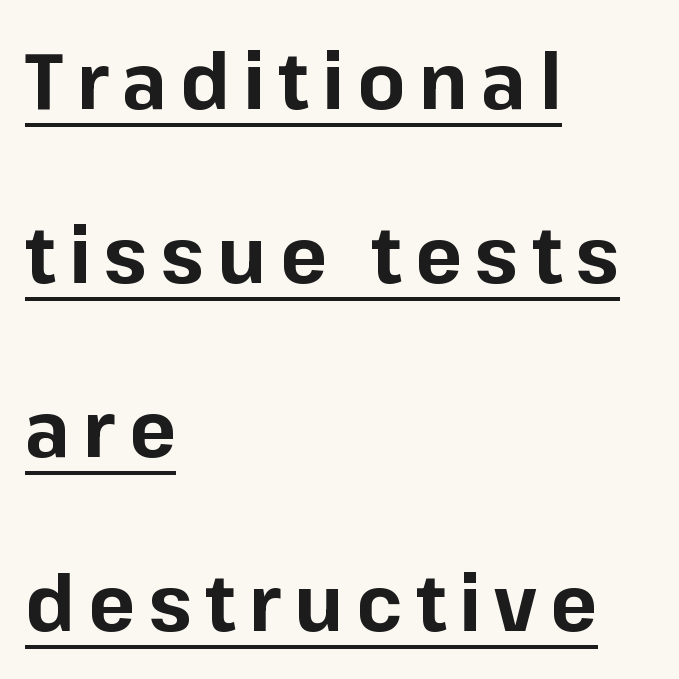
{"serif": "no", "italic": "no", "bold": "yes", "weight": "bold", "width": "normal", "stroke_contrast": "low", "x_height": "medium", "monospaced": "no", "underline": "yes", "align": "left", "line_spacing": "loose", "line_spacing_ratio": 2.23, "glyph_px": 78}
